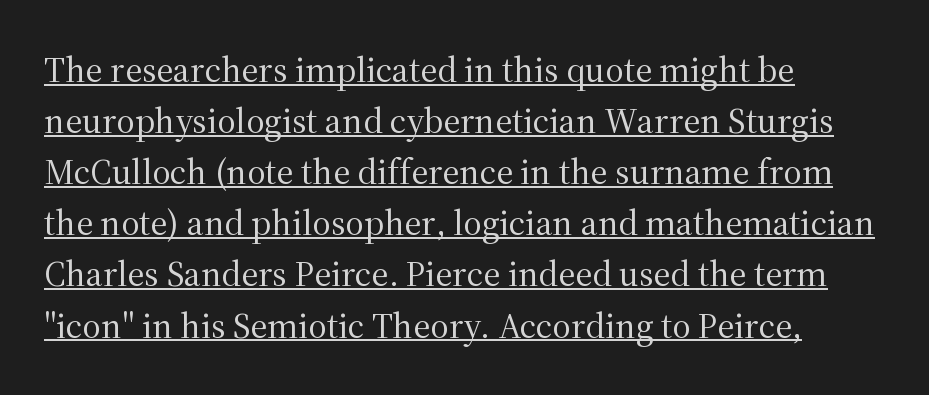
Evenly set lines give the paragraph a standard silhouette. Proportional: the letters do not fall into vertical columns. Horizontal alignment here is leftward, the default for most running prose. A continuous stroke trails under the words, as in a hyperlink.
